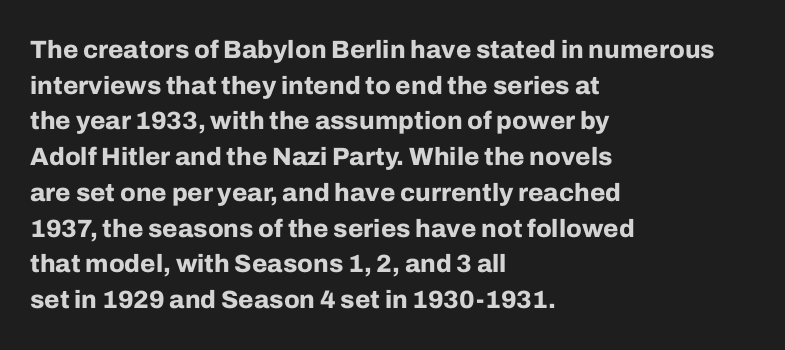
{"italic": "no", "bold": "yes", "underline": "no", "align": "left", "line_spacing": "normal", "line_spacing_ratio": 1.43, "letter_spacing": "normal", "letter_spacing_em": 0.0, "glyph_px": 25}
